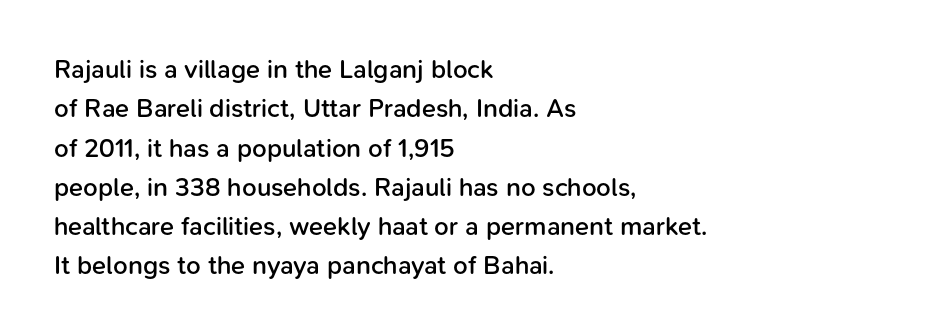
{"italic": "no", "bold": "semi", "underline": "no", "align": "left", "line_spacing": "normal", "line_spacing_ratio": 1.51, "letter_spacing": "normal", "letter_spacing_em": 0.0, "glyph_px": 26}
